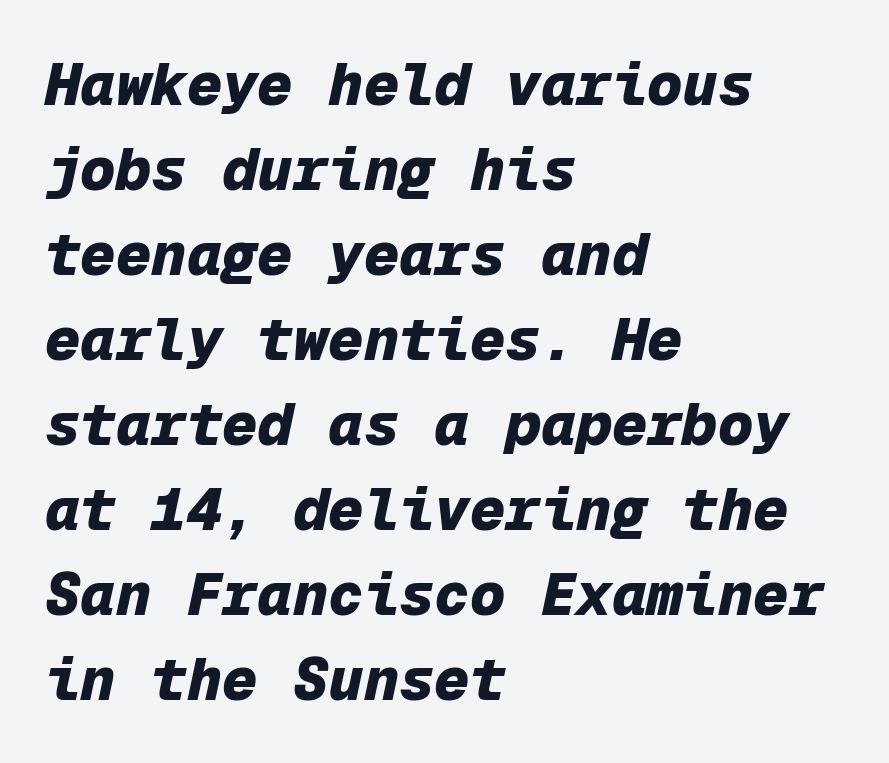
Every row of glyphs begins at an identical x-position on the left. You could call the tracking neutral — neither tight nor loose. Lines of text with bare space underneath. Stroke thickness is high; the sample reads as a true bold. A normal amount of white space separates one row of letters from the next.
